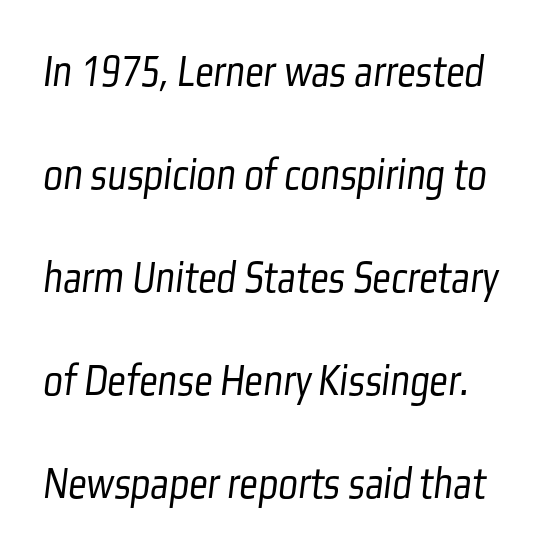
No extra ink here — the face is not bold. The line texture is even and compact thanks to regular tracking. Each letter keeps its own natural width here, so spacing adapts to shape. These lines are composed in type without serifs. The string is rendered with underlining switched off.
